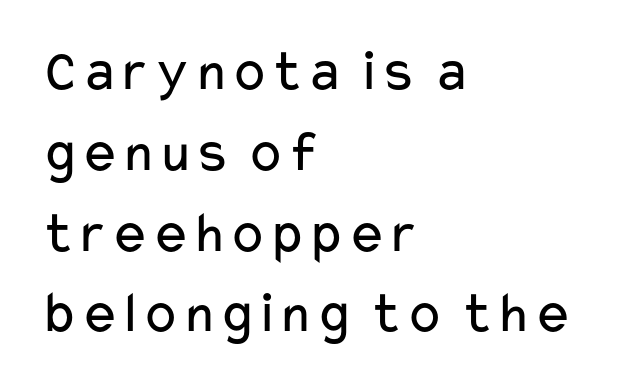
Q: Is the text bold? A: No.
Q: Is the text italic (slanted)? A: No, it is upright.
Q: Is the typeface a serif or a sans-serif typeface? A: Sans-serif.
Q: Is the text underlined? A: No.
Q: How is the paragraph aligned? A: Left-aligned.
Q: Is the spacing between letters normal or unusually wide? A: Normal.
Q: Is the spacing between lines tight, normal or loose? A: Normal.
Q: Width (condensed, normal, or wide)? A: Wide.
Q: Stroke contrast? A: Low.
Q: x-height? A: Medium.
Q: Monospaced? A: No.
